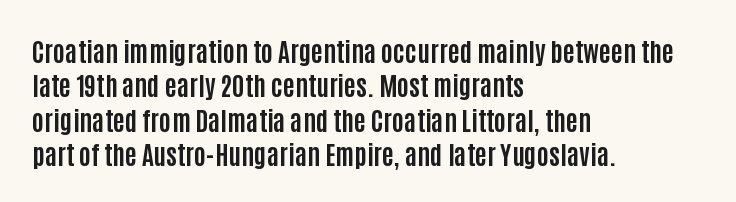
Q: Is the text bold? A: Yes.
Q: Is the text italic (slanted)? A: No, it is upright.
Q: Is the text underlined? A: No.
Q: How is the paragraph aligned? A: Left-aligned.
Q: Is the spacing between letters normal or unusually wide? A: Normal.
Q: Is the spacing between lines tight, normal or loose? A: Normal.
